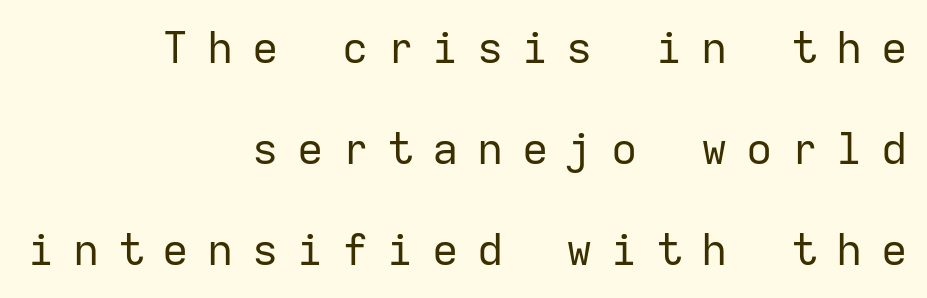
{"serif": "no", "italic": "no", "bold": "no", "weight": "regular", "width": "normal", "stroke_contrast": "low", "x_height": "medium", "monospaced": "yes", "underline": "no", "align": "right", "line_spacing": "loose", "line_spacing_ratio": 2.29, "letter_spacing": "wide", "letter_spacing_em": 0.42, "glyph_px": 44}
